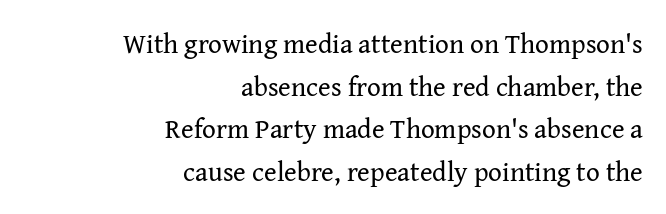
{"italic": "no", "bold": "no", "underline": "no", "align": "right", "line_spacing": "normal", "line_spacing_ratio": 1.58, "letter_spacing": "normal", "letter_spacing_em": 0.0, "glyph_px": 27}
